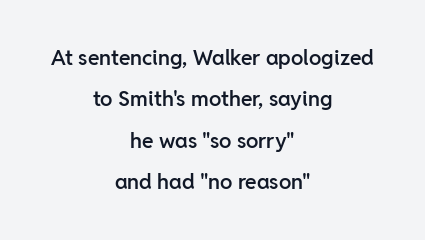
The image shows 21 px text type, upright; set centered, loose line spacing (1.97x), normal letter spacing, not underlined.
